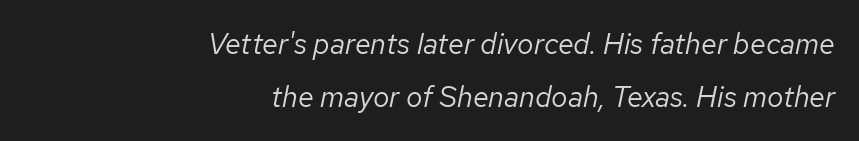
The image shows 29 px regular-weight type, italic (leaning right); set right-aligned, line spacing 1.84x, normal letter spacing, not underlined; low stroke contrast and a medium x-height.
